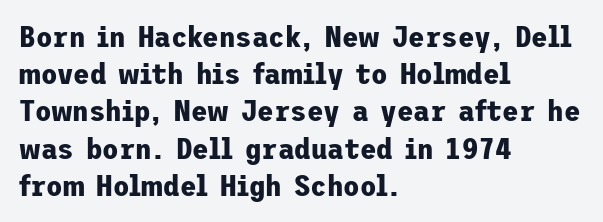
The lines are quadded left. Any mark beneath the type? The region is blank. Do the letters lean? They stand straight. Serifs: no, the terminals of the letterforms are clean.
